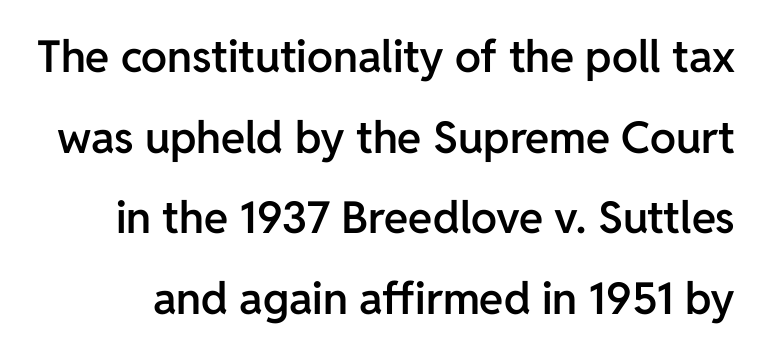
The face used here is rendered with its standard letterfit. Here the designer chose a conventional face with non-uniform glyph widths. Underline: absent. Observe the absence of serifs on each vertical stroke in this sample.
